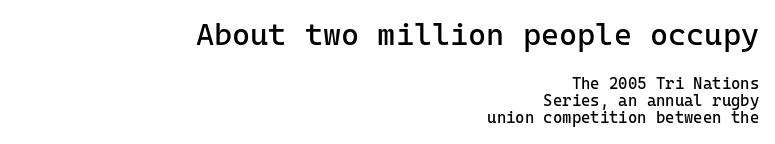
The image shows 31 px regular-weight sans-serif type, upright, monospaced; set right-aligned, tight line spacing (1.07x), normal letter spacing, not underlined; the first (top) block is 1.94x larger; low stroke contrast and a medium x-height.
